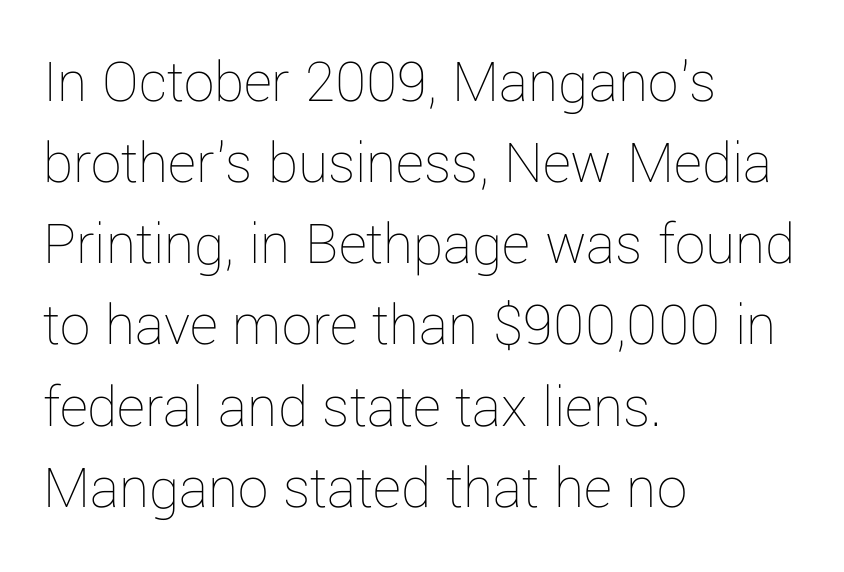
Q: Is the text bold? A: No.
Q: Is the text italic (slanted)? A: No, it is upright.
Q: Is the text underlined? A: No.
Q: How is the paragraph aligned? A: Left-aligned.
Q: Is the spacing between letters normal or unusually wide? A: Normal.
Q: Is the spacing between lines tight, normal or loose? A: Normal.
Q: Width (condensed, normal, or wide)? A: Normal.
Q: Stroke contrast? A: Low.
Q: x-height? A: Medium.
Q: Monospaced? A: No.
